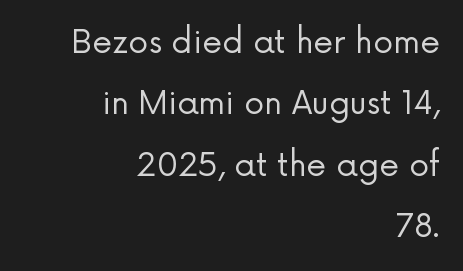
Q: Is the text bold? A: No.
Q: Is the text italic (slanted)? A: No, it is upright.
Q: Is the typeface a serif or a sans-serif typeface? A: Sans-serif.
Q: Is the text underlined? A: No.
Q: How is the paragraph aligned? A: Right-aligned.
Q: Is the spacing between letters normal or unusually wide? A: Normal.
Q: Is the spacing between lines tight, normal or loose? A: Loose.
Q: Width (condensed, normal, or wide)? A: Normal.
Q: Stroke contrast? A: Low.
Q: x-height? A: Medium.
Q: Monospaced? A: No.
